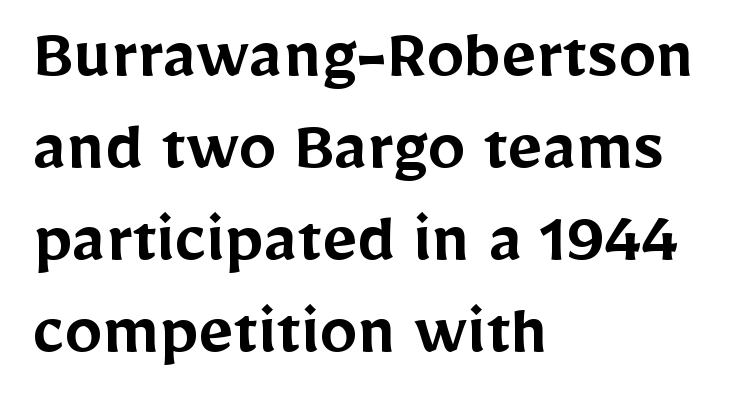
{"serif": "no", "italic": "no", "bold": "semi", "weight": "semibold", "width": "normal", "stroke_contrast": "low", "x_height": "medium", "monospaced": "no", "underline": "no", "align": "left", "line_spacing_ratio": 1.21, "letter_spacing": "normal", "letter_spacing_em": 0.0, "glyph_px": 76}
